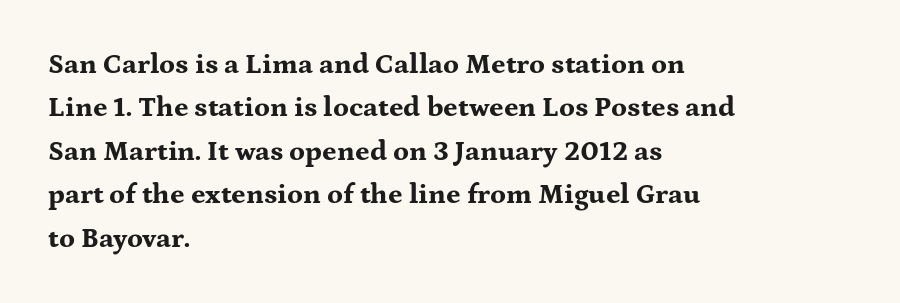
Q: Is the text bold? A: Yes.
Q: Is the text italic (slanted)? A: No, it is upright.
Q: Is the typeface a serif or a sans-serif typeface? A: Serif.
Q: Is the text underlined? A: No.
Q: How is the paragraph aligned? A: Left-aligned.
Q: Is the spacing between letters normal or unusually wide? A: Normal.
Q: Is the spacing between lines tight, normal or loose? A: Normal.
Q: Width (condensed, normal, or wide)? A: Wide.
Q: Stroke contrast? A: Medium.
Q: x-height? A: Medium.
Q: Monospaced? A: No.
